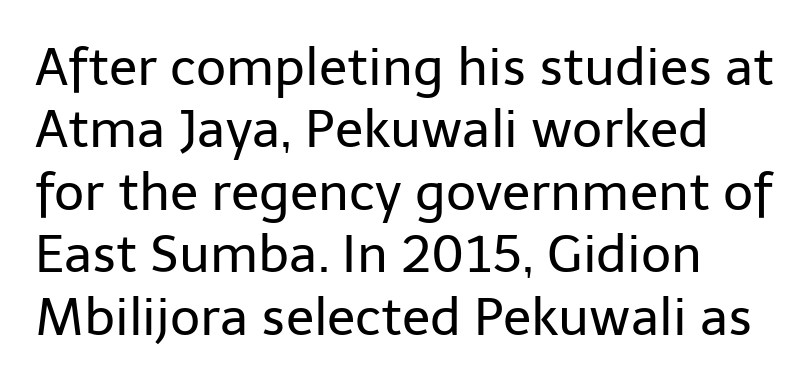
{"serif": "no", "italic": "no", "bold": "no", "weight": "regular", "width": "normal", "stroke_contrast": "low", "x_height": "medium", "monospaced": "no", "underline": "no", "line_spacing_ratio": 1.2, "letter_spacing": "normal", "letter_spacing_em": 0.0, "glyph_px": 52}
